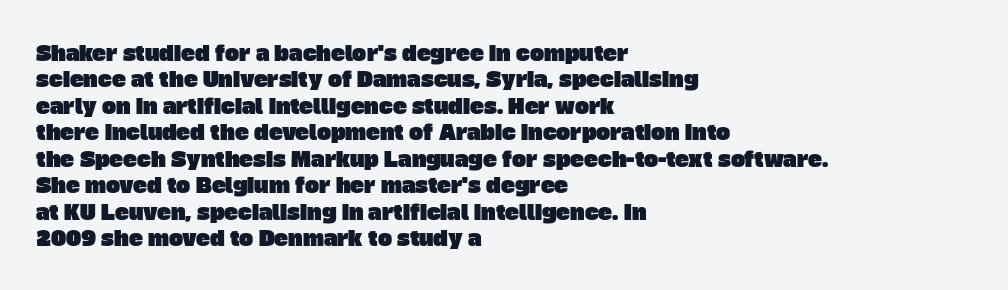
The lines sit at an ordinary, default distance from one another. A clean baseline with only descenders dipping below it. Is the letter spacing exaggerated? No — it looks like the ordinary default. One-word summary of the alignment: left.
